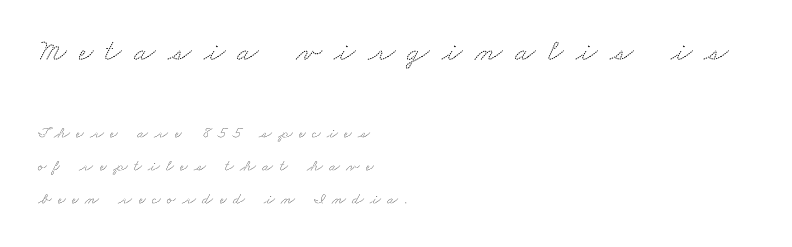
Q: Is the typeface a serif or a sans-serif typeface? A: Serif.
Q: Is the text underlined? A: No.
Q: How is the paragraph aligned? A: Left-aligned.
Q: Is the spacing between letters normal or unusually wide? A: Unusually wide.
Q: Is the spacing between lines tight, normal or loose? A: Loose.
Q: Which block of text is set in a larger size, the first (top) or the second (bottom)? A: The first (top) one.
Q: Width (condensed, normal, or wide)? A: Wide.
Q: Stroke contrast? A: Medium.
Q: x-height? A: Small.
Q: Monospaced? A: No.
